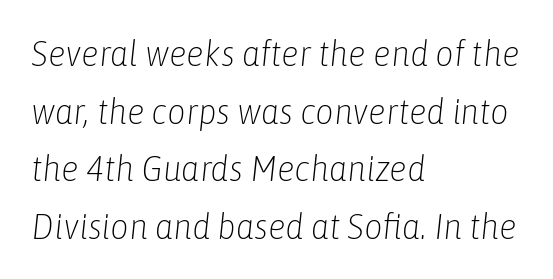
{"italic": "yes", "lean": "right", "slant_degrees": 6, "bold": "no", "weight": "light", "width": "condensed", "stroke_contrast": "low", "x_height": "medium", "monospaced": "no", "underline": "no", "align": "left", "line_spacing": "normal", "line_spacing_ratio": 1.6, "letter_spacing": "normal", "letter_spacing_em": 0.0, "glyph_px": 36}
